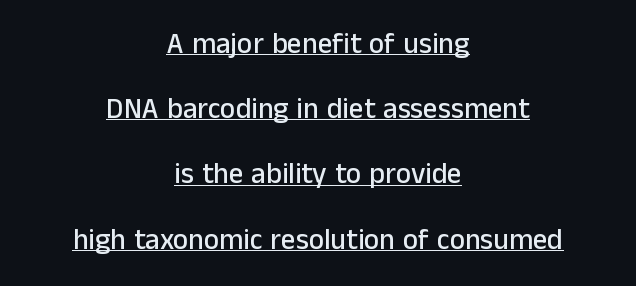
The image shows 29 px sans-serif type, upright; set centered, loose line spacing (2.25x), normal letter spacing, underlined; low stroke contrast and a medium x-height.
